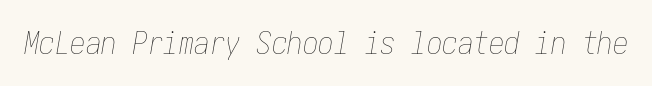
The image shows 31 px thin, condensed type, italic (leaning right); set normal letter spacing, not underlined; low stroke contrast and a medium x-height.
